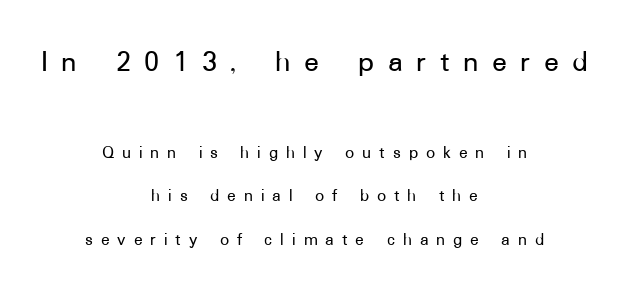
{"serif": "no", "italic": "no", "width": "normal", "stroke_contrast": "low", "x_height": "medium", "monospaced": "no", "underline": "no", "align": "center", "line_spacing": "loose", "line_spacing_ratio": 2.42, "letter_spacing": "wide", "letter_spacing_em": 0.44, "larger_block": "first", "size_ratio": 1.72, "glyph_px": 31}
